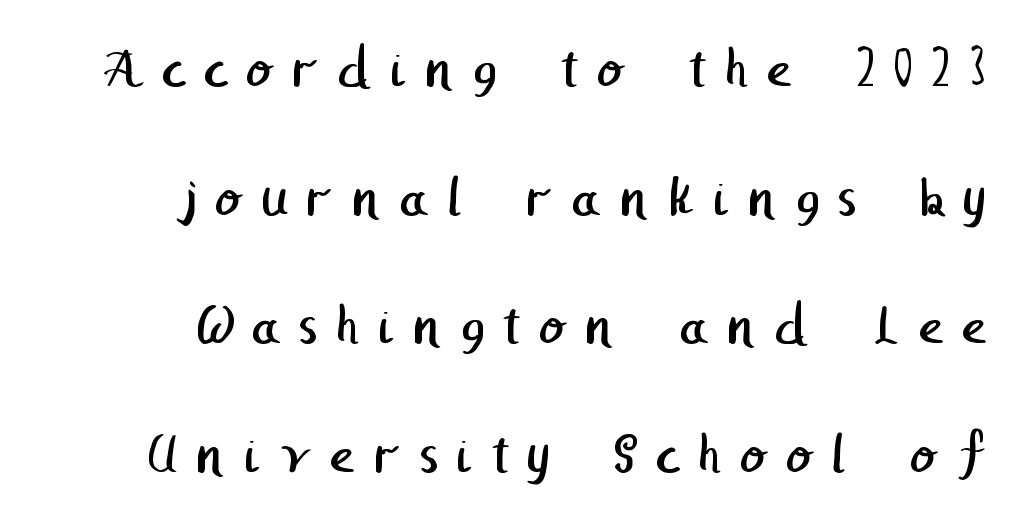
The strokes carry an ordinary text weight at most. A typesetter would label this face a sans. Has an underline been added? It has not. A typesetter would call this leading open, well beyond the default. Look at the tracking — it's clearly loosened, letters drifting apart.
